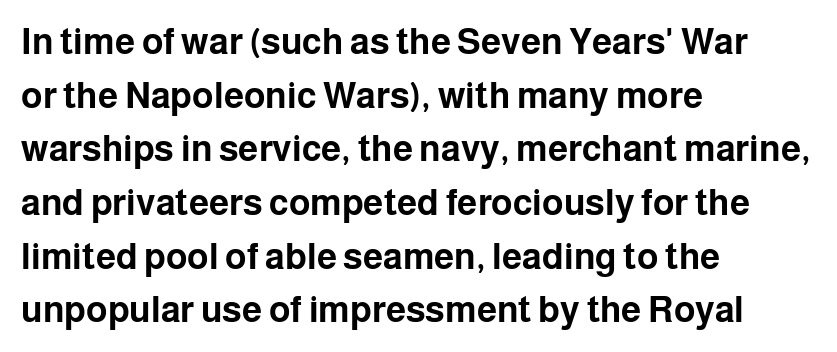
{"serif": "no", "italic": "no", "bold": "yes", "weight": "bold", "width": "normal", "stroke_contrast": "low", "x_height": "medium", "monospaced": "no", "underline": "no", "align": "left", "line_spacing": "normal", "line_spacing_ratio": 1.49, "letter_spacing": "normal", "letter_spacing_em": 0.0, "glyph_px": 36}
